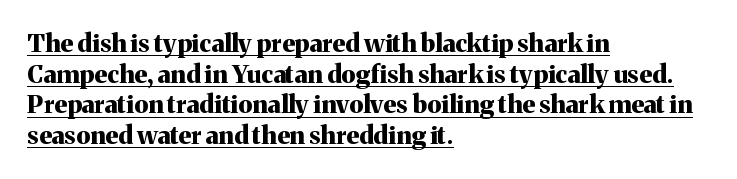
Underlining? Definitely there. The characters look thick and weighty, a clear bold. The passage shown has conventional tracking throughout. Italic: no, the glyphs are upright roman.
